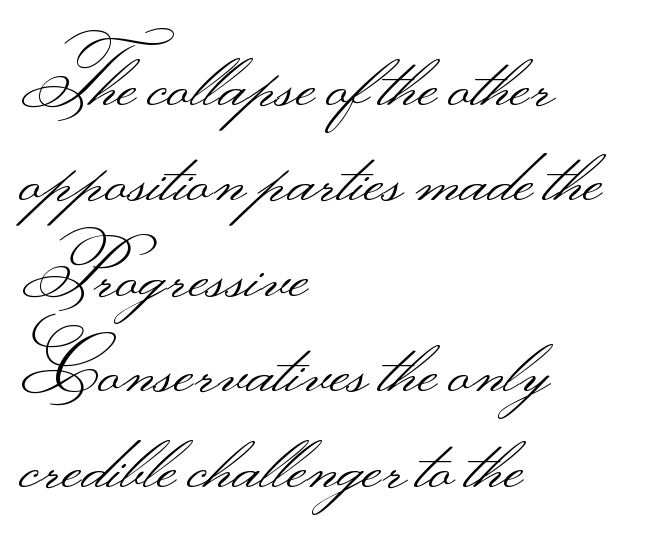
The image shows 77 px light, wide sans-serif type; set left-aligned, line spacing 1.24x, normal letter spacing, not underlined; medium stroke contrast.
